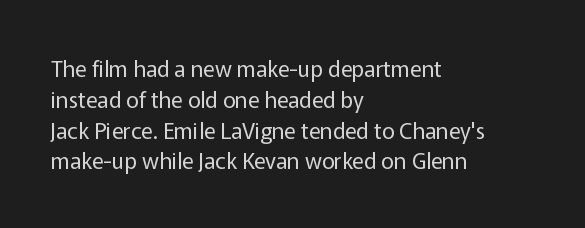
Summary of vertical rhythm: regular, with standard interline spacing. Short note: letters normally spaced. The font's upright variant was chosen for this text. Casual observation: everything's shoved over to the left.
